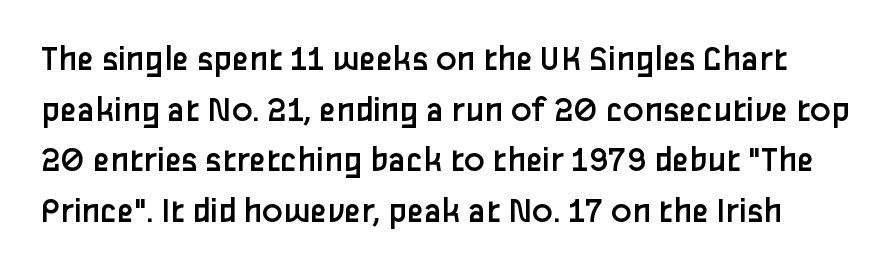
The image shows 38 px regular-weight sans-serif type, upright; set normal line spacing (1.33x), normal letter spacing, not underlined; low stroke contrast and a medium x-height.
